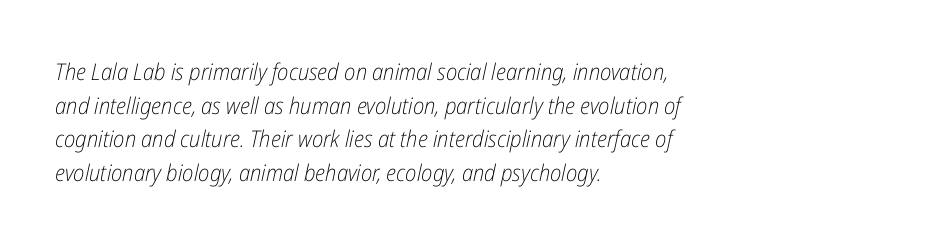
The image shows 23 px text type, italic (leaning right); set left-aligned, normal line spacing (1.46x), normal letter spacing, not underlined.
